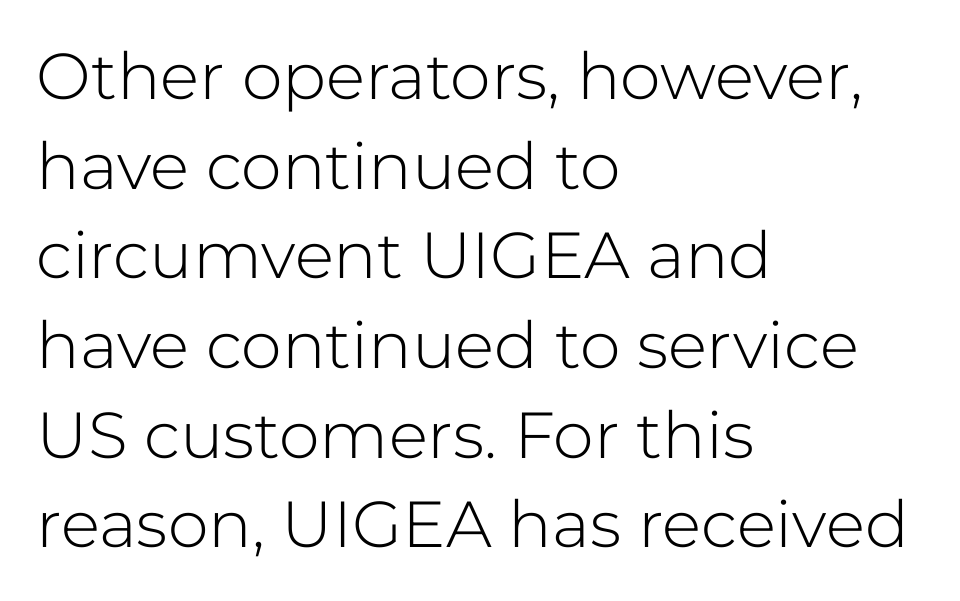
{"serif": "no", "italic": "no", "bold": "no", "weight": "light", "width": "normal", "stroke_contrast": "low", "x_height": "medium", "monospaced": "no", "underline": "no", "align": "left", "line_spacing": "normal", "line_spacing_ratio": 1.38, "letter_spacing": "normal", "letter_spacing_em": 0.0, "glyph_px": 65}
